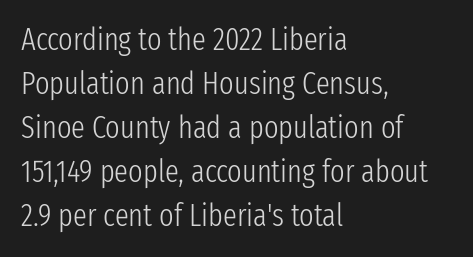
The image shows 31 px light, condensed sans-serif type, upright; set left-aligned, normal line spacing (1.42x), normal letter spacing, not underlined; low stroke contrast and a medium x-height.
